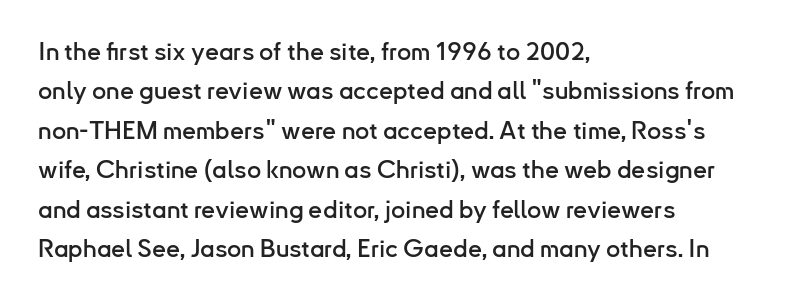
The setting favours the left margin, as ordinary paragraphs usually do. Is there any slant? The stems are plumb. A bare baseline throughout the passage. The letterforms sit shoulder to shoulder at normal distance. These lines sit exactly where default settings would place them.
